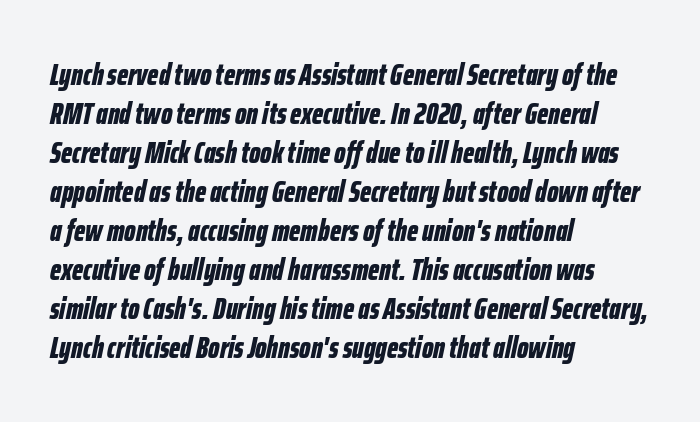
{"italic": "yes", "lean": "right", "slant_degrees": 12, "bold": "yes", "weight": "bold", "width": "condensed", "stroke_contrast": "low", "x_height": "medium", "monospaced": "no", "underline": "no", "align": "left", "line_spacing": "normal", "line_spacing_ratio": 1.3, "letter_spacing": "normal", "letter_spacing_em": 0.0, "glyph_px": 30}
